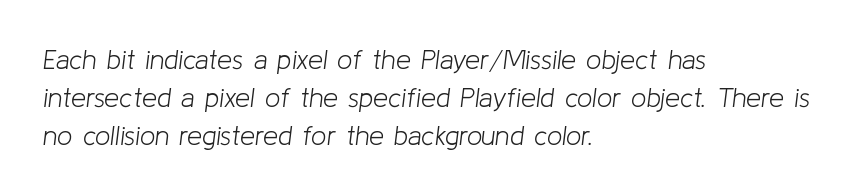
{"italic": "yes", "lean": "right", "slant_degrees": 8, "bold": "no", "underline": "no", "align": "left", "line_spacing": "normal", "line_spacing_ratio": 1.4, "letter_spacing": "normal", "letter_spacing_em": 0.0, "glyph_px": 27}
